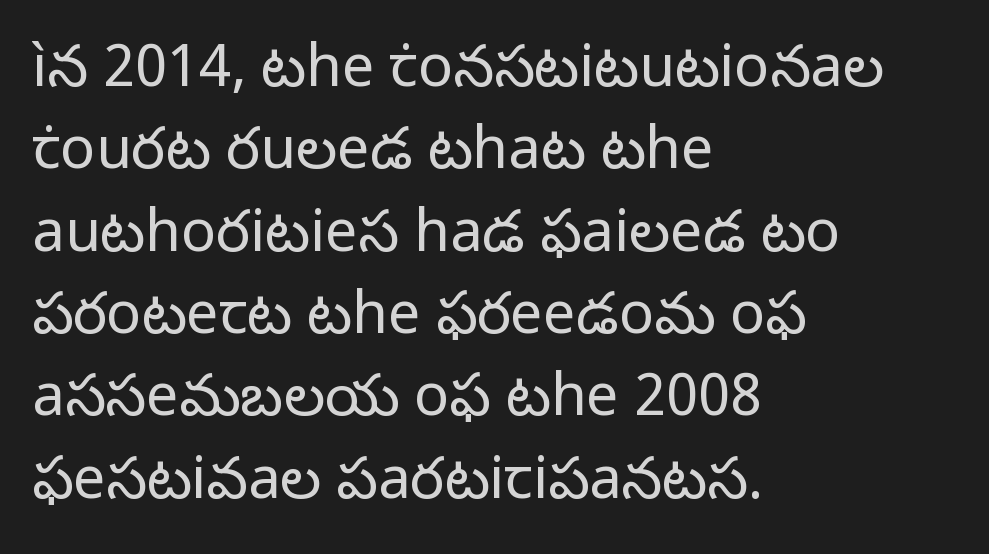
{"serif": "no", "italic": "no", "bold": "no", "weight": "regular", "width": "normal", "stroke_contrast": "low", "x_height": "medium", "monospaced": "no", "underline": "no", "align": "left", "line_spacing": "normal", "line_spacing_ratio": 1.42, "letter_spacing": "normal", "letter_spacing_em": 0.0, "glyph_px": 58}
